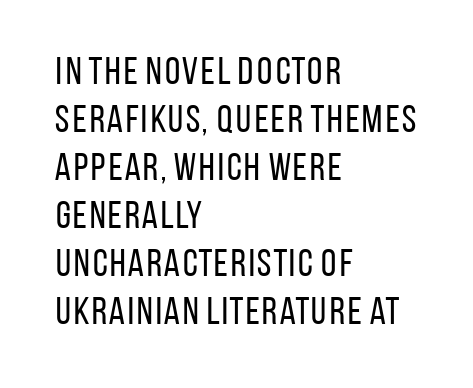
Q: Is the text bold? A: No.
Q: Is the text italic (slanted)? A: No, it is upright.
Q: Is the typeface a serif or a sans-serif typeface? A: Sans-serif.
Q: Is the text underlined? A: No.
Q: How is the paragraph aligned? A: Left-aligned.
Q: Is the spacing between letters normal or unusually wide? A: Normal.
Q: Width (condensed, normal, or wide)? A: Condensed.
Q: Stroke contrast? A: Low.
Q: x-height? A: Large.
Q: Monospaced? A: No.
